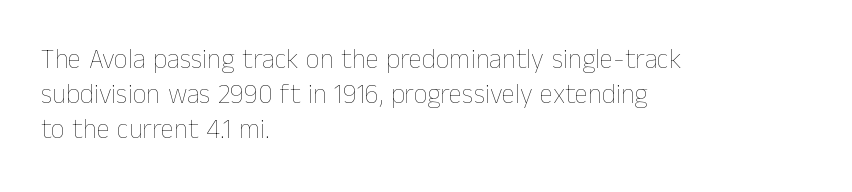
Style check: upright. Plain, unruled lines of type. The paragraph has a hard left edge and a soft right edge. This rendering leaves character spacing at its baseline value. A typesetter would call this leading conventional body-copy spacing. These glyphs show unthickened strokes, regular width or finer.
